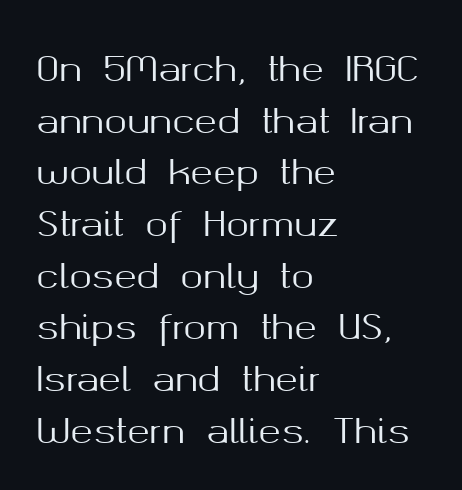
Q: Is the text italic (slanted)? A: No, it is upright.
Q: Is the typeface a serif or a sans-serif typeface? A: Sans-serif.
Q: Is the text underlined? A: No.
Q: How is the paragraph aligned? A: Left-aligned.
Q: Is the spacing between letters normal or unusually wide? A: Normal.
Q: Is the spacing between lines tight, normal or loose? A: Normal.
Q: Width (condensed, normal, or wide)? A: Normal.
Q: Stroke contrast? A: Medium.
Q: x-height? A: Medium.
Q: Monospaced? A: No.
